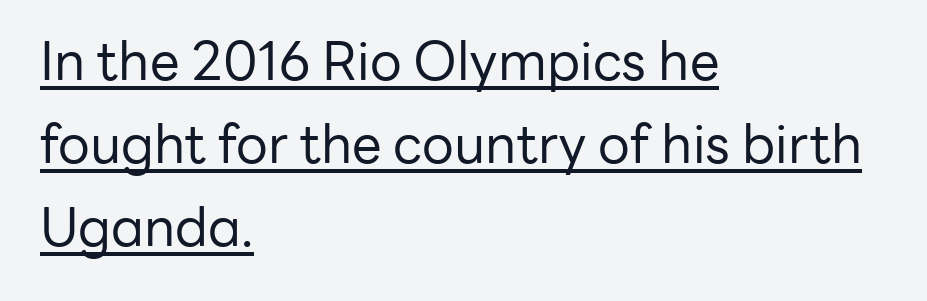
Quick note: interline space is typical. Compared with a centered layout, this one pins lines to the left instead. The rendering uses natural spacing where letterforms have individual widths. Stems and bowls with no extra thickness — not bold.
